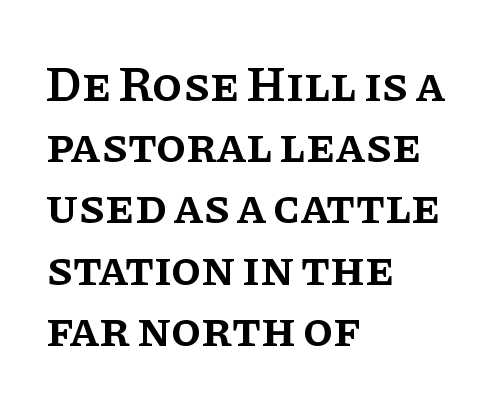
The image shows 49 px semibold serif type, upright; set left-aligned, normal line spacing (1.25x), normal letter spacing, not underlined; low stroke contrast and a large x-height.
